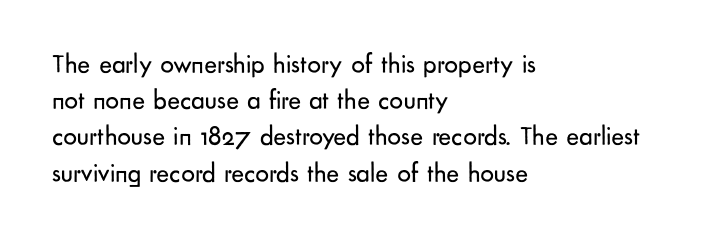
The strokes carry an ordinary text weight at most. Teacher's note: observe the even left margin — that is flush-left alignment. The lines sit at an ordinary, default distance from one another. Does extra space separate the letters? No, they use regular spacing. Posture: vertical. The specimen omits any rule beneath the text block's lines.
